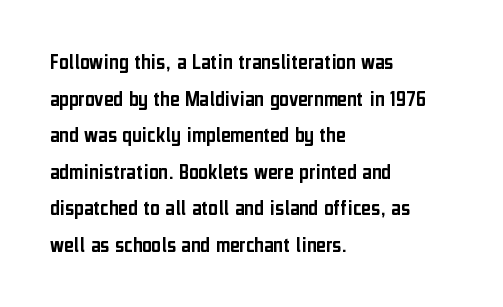
Rendered with straight, roman letterforms. Notice how the passage keeps a crisp vertical edge on the left only. A typesetter would call this leading conventional body-copy spacing. Is the letter spacing exaggerated? No — it looks like the ordinary default.
